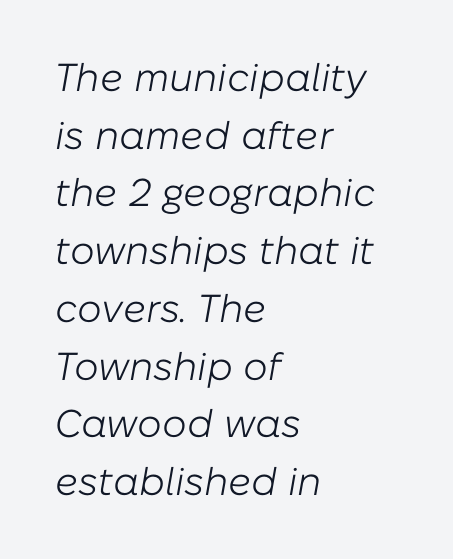
Q: Is the text bold? A: No.
Q: Is the text italic (slanted)? A: Yes, it leans right by about 10 degrees.
Q: Is the text underlined? A: No.
Q: How is the paragraph aligned? A: Left-aligned.
Q: Is the spacing between letters normal or unusually wide? A: Normal.
Q: Is the spacing between lines tight, normal or loose? A: Normal.
Q: Width (condensed, normal, or wide)? A: Normal.
Q: Stroke contrast? A: Low.
Q: x-height? A: Medium.
Q: Monospaced? A: No.
